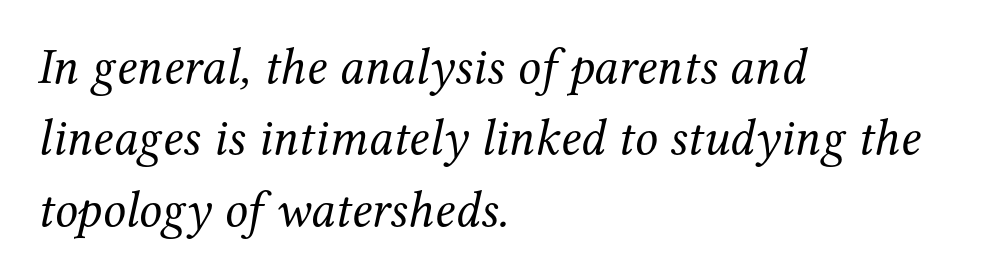
This is serif lettering, the kind often seen in printed books. Do the characters align in a grid? No, the font is proportional. Decoration check: the copy has no underline. Every row of glyphs begins at an identical x-position on the left. Italic? Definitely — the glyphs are oblique. The passage shown has conventional tracking throughout.
